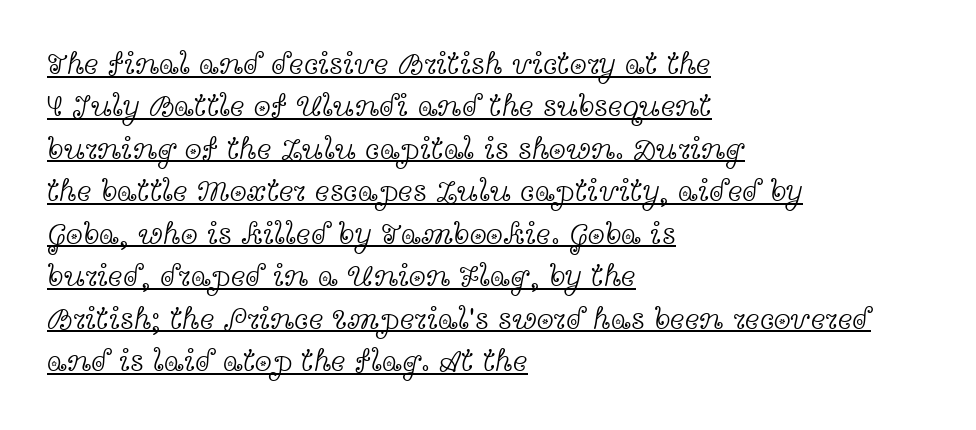
{"serif": "yes", "italic": "no", "bold": "no", "weight": "light", "width": "wide", "x_height": "medium", "monospaced": "no", "underline": "yes", "align": "left", "line_spacing": "normal", "line_spacing_ratio": 1.37, "letter_spacing": "normal", "letter_spacing_em": 0.0, "glyph_px": 31}
